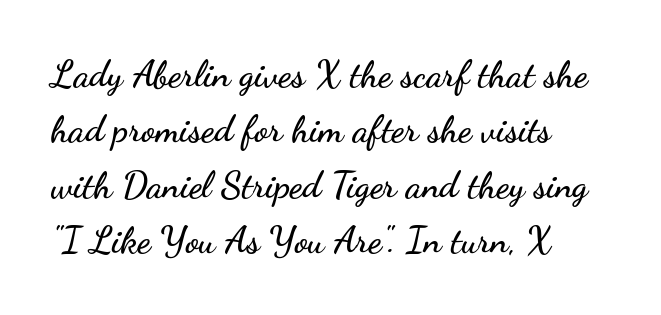
{"serif": "no", "width": "wide", "stroke_contrast": "low", "x_height": "small", "monospaced": "no", "underline": "no", "align": "left", "line_spacing": "normal", "line_spacing_ratio": 1.5, "letter_spacing": "normal", "letter_spacing_em": 0.0, "glyph_px": 37}
